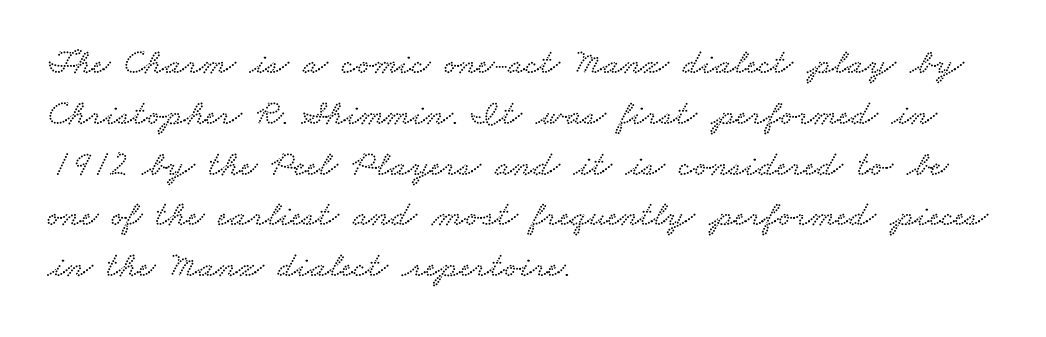
Q: Is the typeface a serif or a sans-serif typeface? A: Serif.
Q: Is the text underlined? A: No.
Q: How is the paragraph aligned? A: Left-aligned.
Q: Is the spacing between letters normal or unusually wide? A: Normal.
Q: Is the spacing between lines tight, normal or loose? A: Normal.
Q: Width (condensed, normal, or wide)? A: Wide.
Q: Stroke contrast? A: Low.
Q: x-height? A: Small.
Q: Monospaced? A: No.
